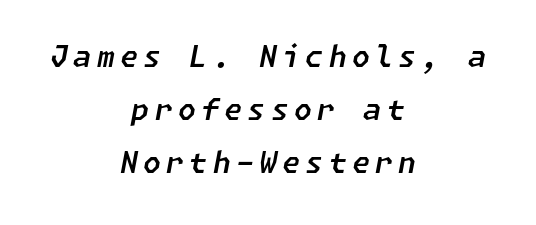
{"italic": "yes", "lean": "right", "slant_degrees": 11, "width": "normal", "stroke_contrast": "low", "x_height": "medium", "underline": "no", "align": "center", "line_spacing_ratio": 1.83, "glyph_px": 29}
